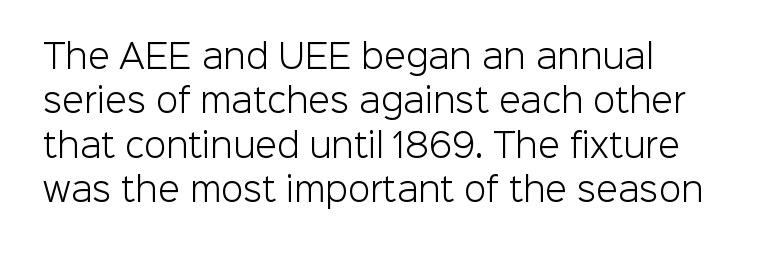
{"serif": "no", "italic": "no", "bold": "no", "weight": "light", "width": "normal", "stroke_contrast": "low", "x_height": "medium", "monospaced": "no", "underline": "no", "align": "left", "line_spacing": "normal", "line_spacing_ratio": 1.39, "letter_spacing": "normal", "letter_spacing_em": 0.0, "glyph_px": 32}
